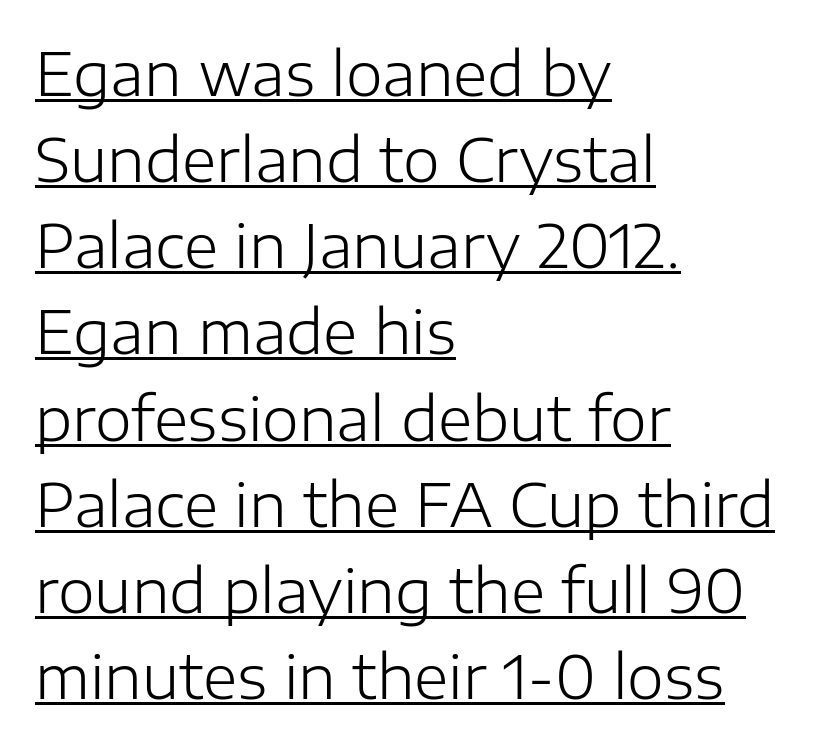
Letterform terminals end flat and unadorned throughout the passage. Underline: present. The rendering uses natural spacing where letterforms have individual widths. The face used here is rendered with its standard letterfit. Quick note: interline space is typical.
